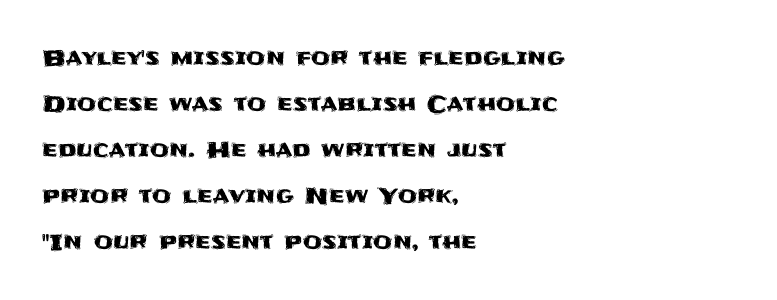
Q: Is the text italic (slanted)? A: No, it is upright.
Q: Is the text underlined? A: No.
Q: How is the paragraph aligned? A: Left-aligned.
Q: Is the spacing between letters normal or unusually wide? A: Normal.
Q: Is the spacing between lines tight, normal or loose? A: Loose.
